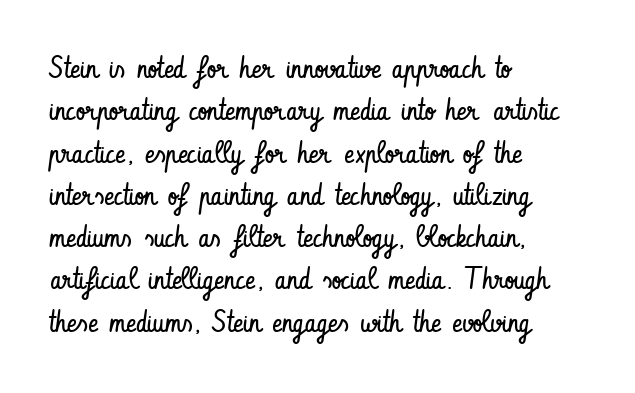
{"serif": "no", "italic": "no", "bold": "no", "weight": "regular", "width": "condensed", "stroke_contrast": "low", "x_height": "small", "monospaced": "no", "underline": "no", "align": "left", "line_spacing": "normal", "line_spacing_ratio": 1.41, "letter_spacing": "normal", "letter_spacing_em": 0.0, "glyph_px": 30}
